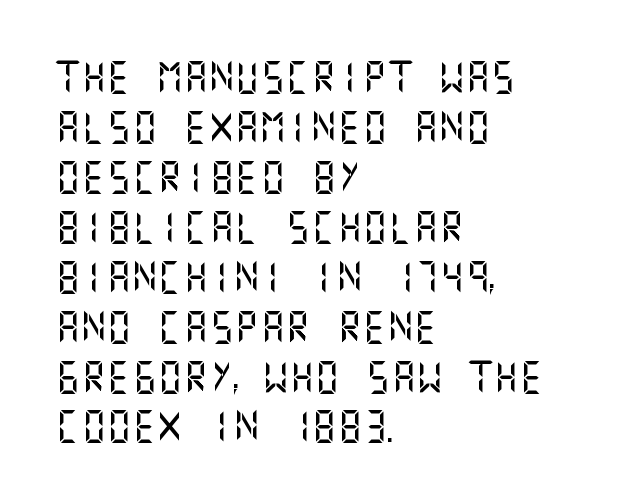
Just letters on the line, the space beneath them empty. Unlike a traditional serif, this face leaves its strokes unadorned. The tracking reads as untouched default to a designer's eye. Notice how the passage keeps a crisp vertical edge on the left only.
